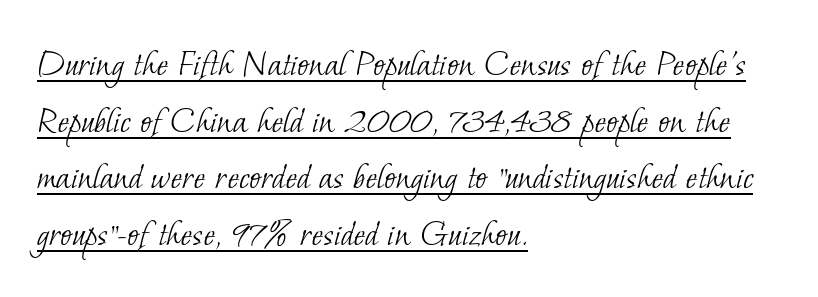
{"serif": "yes", "bold": "no", "weight": "light", "width": "normal", "stroke_contrast": "low", "x_height": "small", "monospaced": "no", "underline": "yes", "align": "left", "line_spacing": "normal", "line_spacing_ratio": 1.45, "letter_spacing": "normal", "letter_spacing_em": 0.0, "glyph_px": 39}
